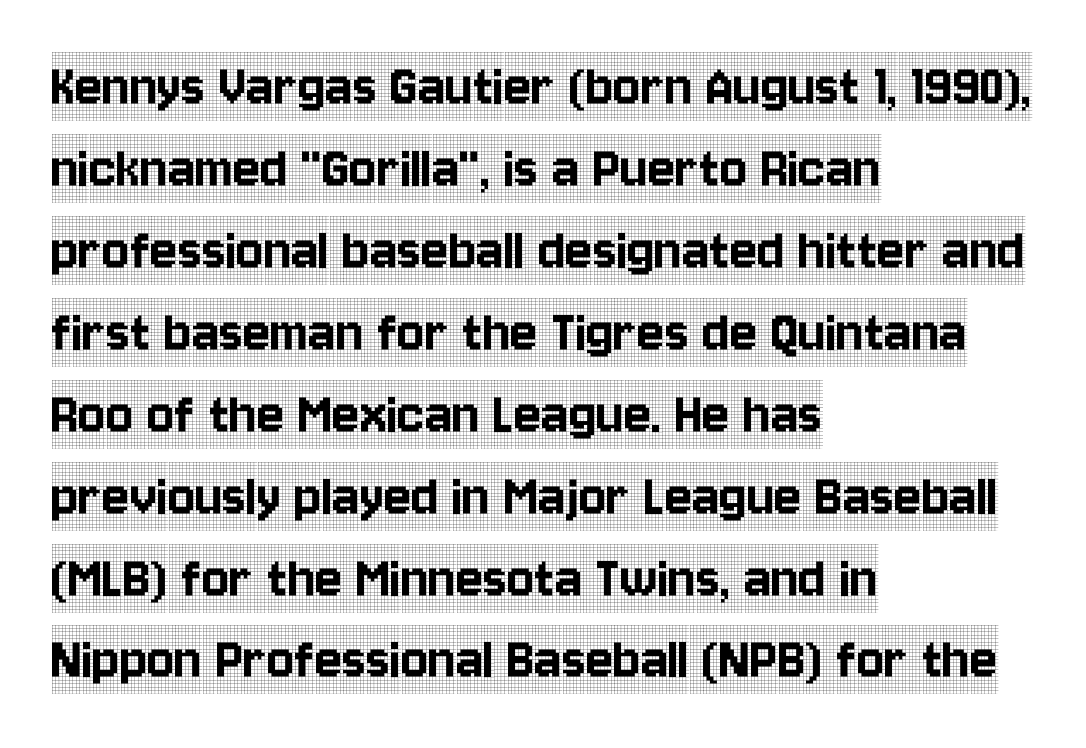
{"serif": "yes", "italic": "no", "width": "condensed", "x_height": "large", "monospaced": "no", "underline": "no", "align": "left", "line_spacing": "normal", "line_spacing_ratio": 1.28, "letter_spacing": "normal", "letter_spacing_em": 0.0, "glyph_px": 64}
